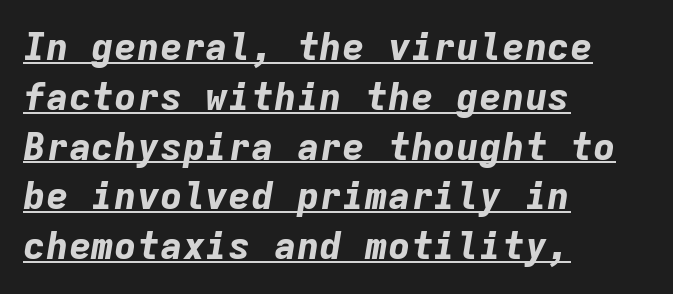
Q: Is the text bold? A: Yes.
Q: Is the text italic (slanted)? A: Yes, it leans right by about 9 degrees.
Q: Is the text underlined? A: Yes.
Q: How is the paragraph aligned? A: Left-aligned.
Q: Is the spacing between letters normal or unusually wide? A: Normal.
Q: Is the spacing between lines tight, normal or loose? A: Normal.
Q: Width (condensed, normal, or wide)? A: Normal.
Q: Stroke contrast? A: Low.
Q: x-height? A: Medium.
Q: Monospaced? A: Yes.
